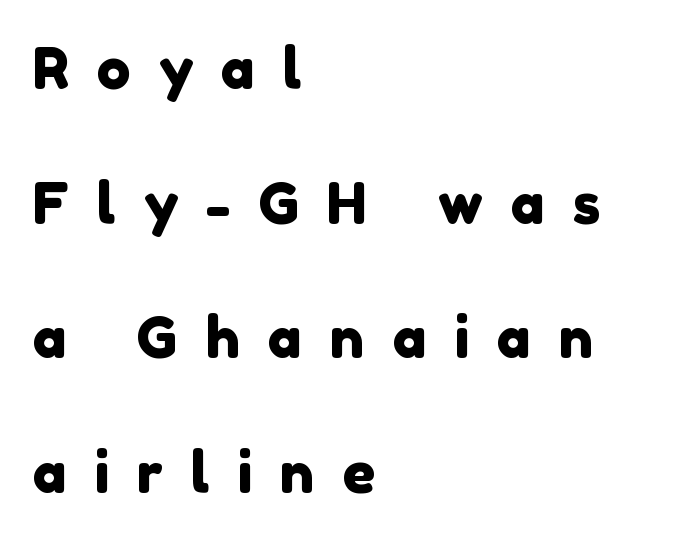
The image shows 57 px sans-serif type; set left-aligned, loose line spacing (2.36x), unusually wide letter spacing (+0.49 em), not underlined; a medium x-height.
